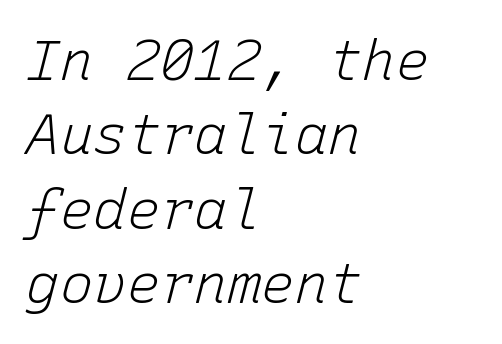
Q: Is the text bold? A: No.
Q: Is the text italic (slanted)? A: Yes, it leans right by about 15 degrees.
Q: Is the text underlined? A: No.
Q: How is the paragraph aligned? A: Left-aligned.
Q: Is the spacing between letters normal or unusually wide? A: Normal.
Q: Is the spacing between lines tight, normal or loose? A: Normal.
Q: Width (condensed, normal, or wide)? A: Normal.
Q: Stroke contrast? A: Low.
Q: x-height? A: Medium.
Q: Monospaced? A: Yes.
